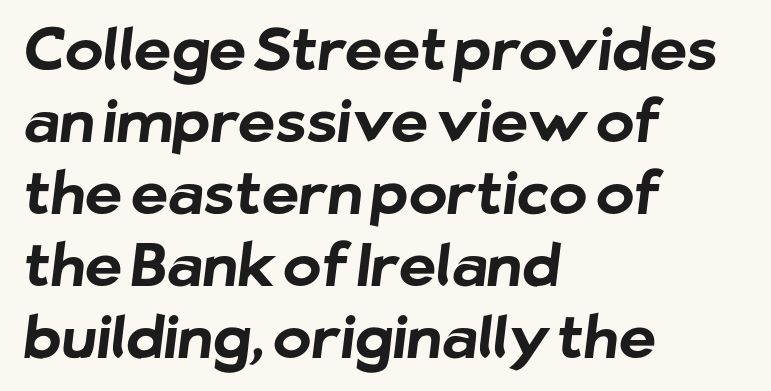
The image shows 58 px bold sans-serif type; set left-aligned, line spacing 1.24x, normal letter spacing, not underlined; low stroke contrast and a medium x-height.
